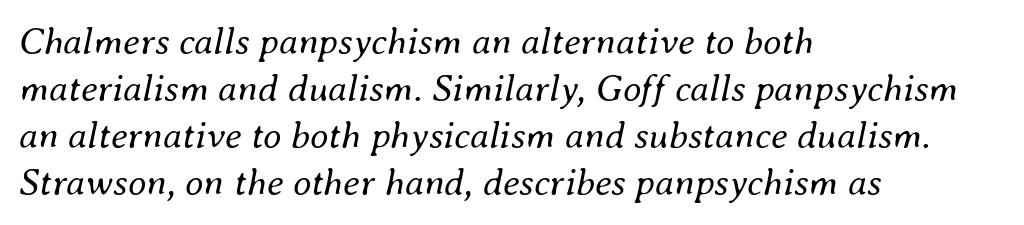
{"italic": "yes", "lean": "right", "slant_degrees": 8, "bold": "no", "weight": "regular", "width": "normal", "stroke_contrast": "medium", "x_height": "small", "monospaced": "no", "underline": "no", "align": "left", "line_spacing_ratio": 1.24, "letter_spacing": "normal", "letter_spacing_em": 0.0, "glyph_px": 38}
